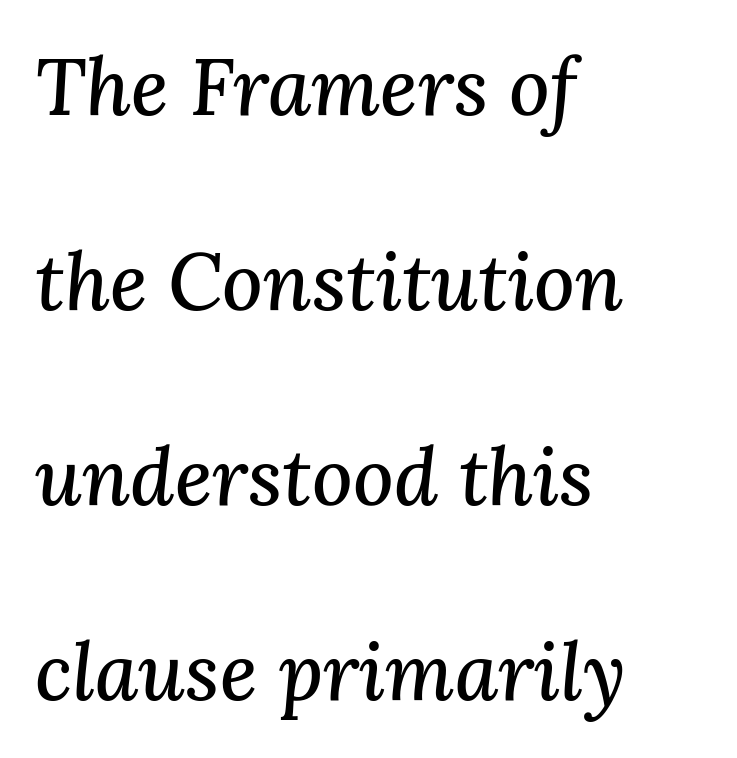
Horizontal alignment here is leftward, the default for most running prose. Note the varied advance widths — an 'i' is clearly narrower than an 'm'. The strip under each line holds only bare page. Look at the bottom of the vertical strokes: they flare into serifs here.
